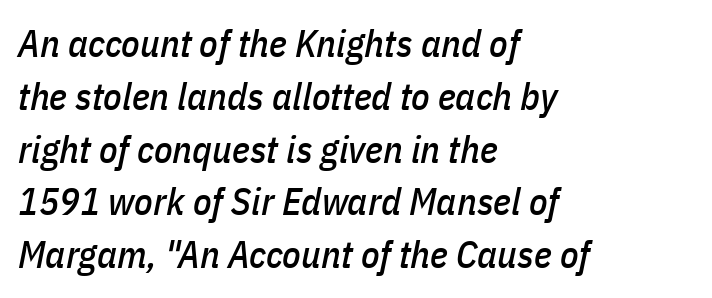
The image shows 38 px condensed type, italic (leaning right); set left-aligned, normal line spacing (1.39x), normal letter spacing, not underlined; low stroke contrast and a medium x-height.
